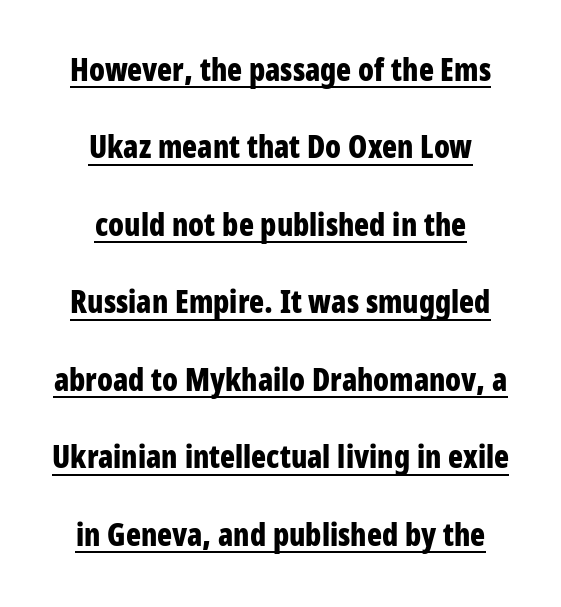
The image shows 31 px bold, condensed sans-serif type, upright; set centered, loose line spacing (2.5x), normal letter spacing, underlined; low stroke contrast and a large x-height.
